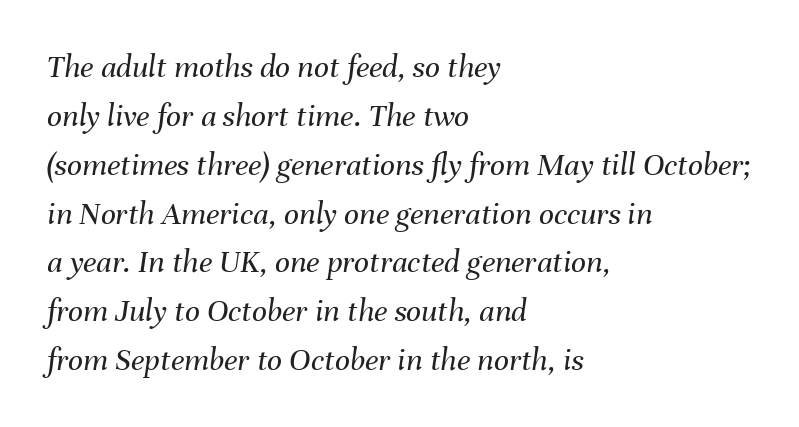
Think of a printed novel: that variable character pitch is what you see here. Leading: standard. Decoration check: the copy has no underline. There's an unmistakable incline to the writing here. Weight: not bold — regular or lighter. Inter-character spacing is left at the font's built-in metrics.
